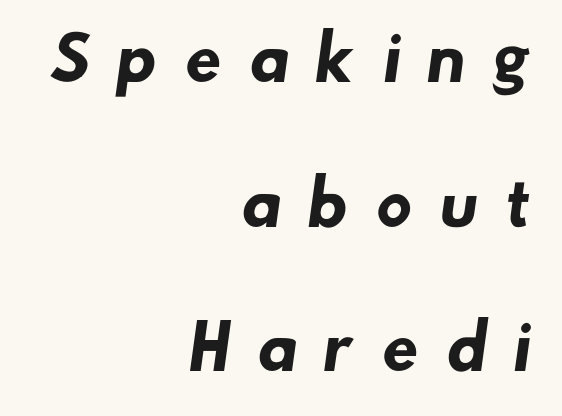
These lines stack with their right ends in a neat column. This sample uses a sans-serif face. These lines are rendered in a variable-pitch font. The tracking reads as deliberately expanded to a designer's eye.
